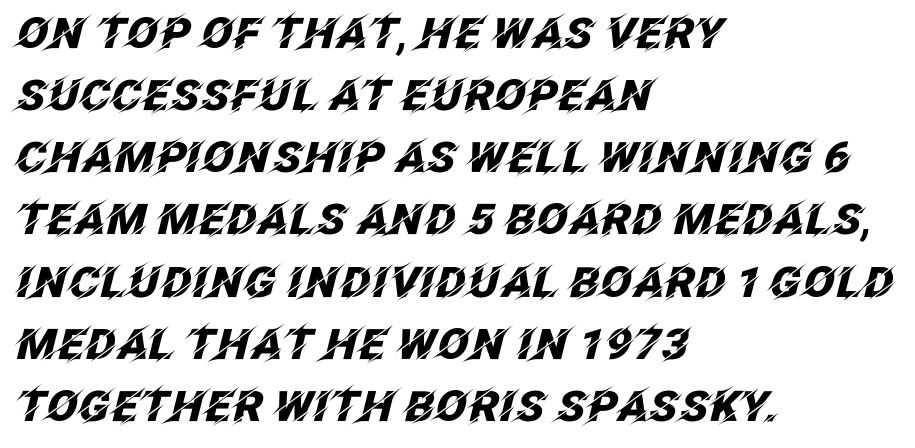
{"italic": "yes", "lean": "right", "slant_degrees": 12, "bold": "yes", "weight": "heavy", "width": "normal", "stroke_contrast": "low", "x_height": "large", "monospaced": "no", "underline": "no", "align": "left", "line_spacing": "normal", "line_spacing_ratio": 1.48, "letter_spacing": "normal", "letter_spacing_em": 0.0, "glyph_px": 42}
